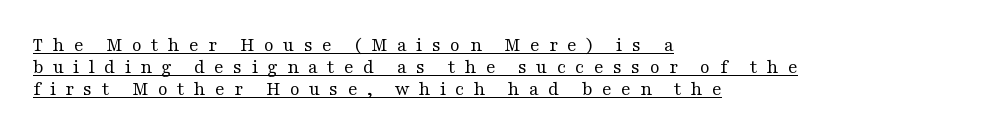
Q: Is the text bold? A: No.
Q: Is the text italic (slanted)? A: No, it is upright.
Q: Is the text underlined? A: Yes.
Q: How is the paragraph aligned? A: Left-aligned.
Q: Is the spacing between letters normal or unusually wide? A: Unusually wide.
Q: Is the spacing between lines tight, normal or loose? A: Tight.
